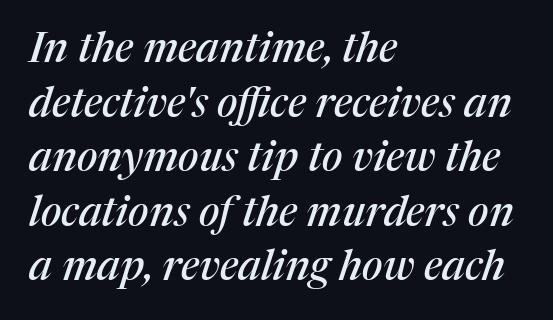
The image shows 42 px serif type, italic (leaning right); set left-aligned, normal line spacing (1.3x), normal letter spacing, not underlined; medium stroke contrast and a medium x-height.
